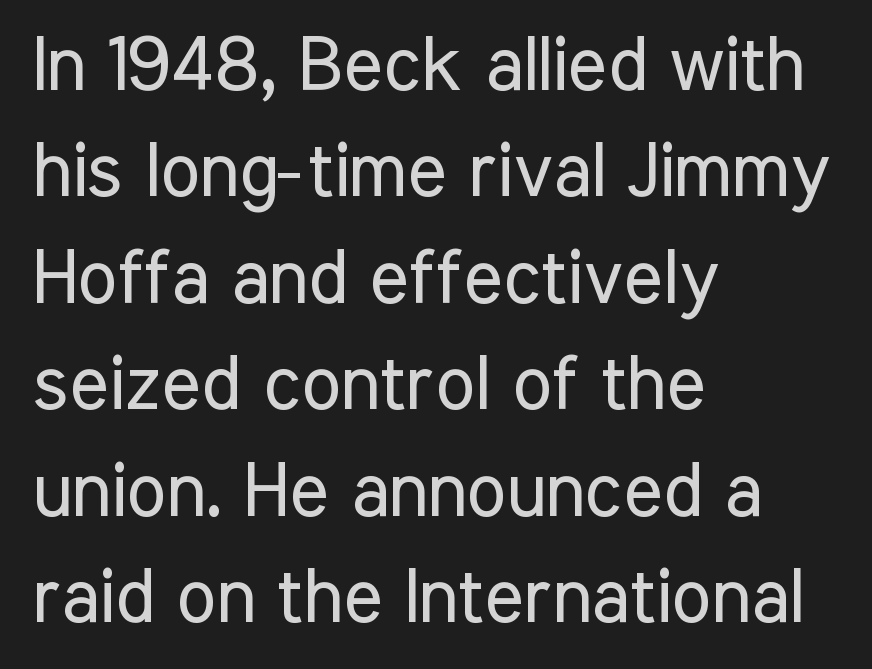
{"serif": "no", "italic": "no", "bold": "no", "weight": "regular", "width": "condensed", "stroke_contrast": "low", "x_height": "medium", "monospaced": "no", "underline": "no", "align": "left", "line_spacing": "normal", "line_spacing_ratio": 1.42, "letter_spacing": "normal", "letter_spacing_em": 0.0, "glyph_px": 75}
